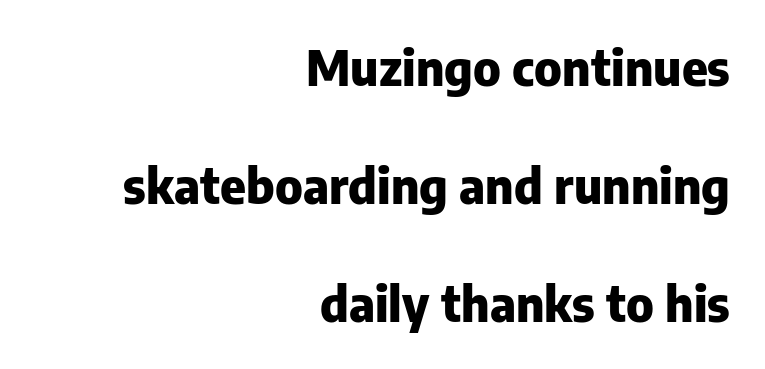
The image shows 49 px heavy sans-serif type, upright; set right-aligned, loose line spacing (2.41x), normal letter spacing, not underlined; low stroke contrast and a medium x-height.
